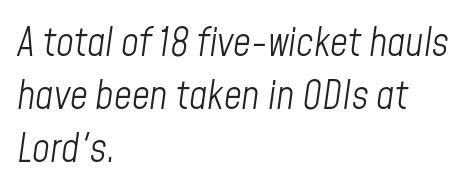
The glyphs are unaccompanied by any horizontal stroke below them. The face used here is proportionally spaced, like ordinary book or web type. Honestly, the letter spacing is just normal — you wouldn't notice it. These lines were composed using italics.
